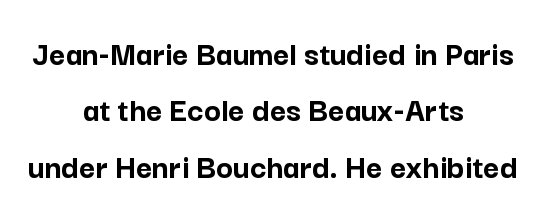
Look at the bottom of the vertical strokes: they stop flat, with no serifs. Is the block centered? Yes — each line is placed symmetrically about the middle. Summary of vertical rhythm: regular, with standard interline spacing. Check the space under the baseline: it is left empty. The sample has been set heavy, in full bold. Style check: upright.
